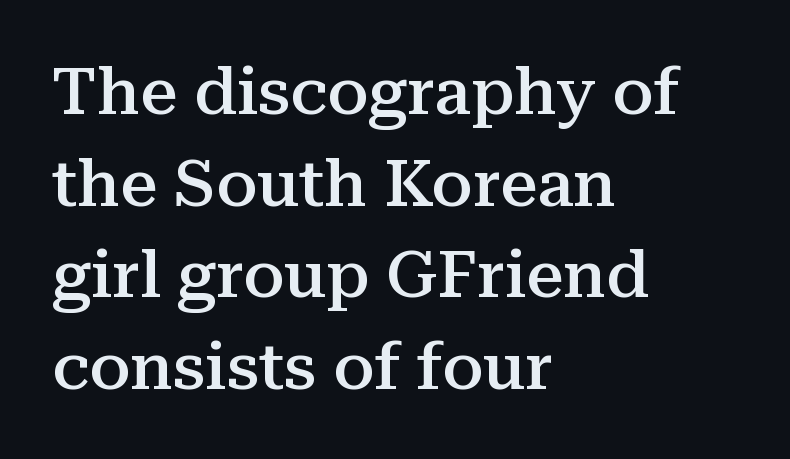
{"serif": "yes", "italic": "no", "bold": "semi", "weight": "semibold", "width": "normal", "stroke_contrast": "medium", "x_height": "medium", "monospaced": "no", "underline": "no", "align": "left", "line_spacing": "normal", "line_spacing_ratio": 1.39, "letter_spacing": "normal", "letter_spacing_em": 0.0, "glyph_px": 66}
